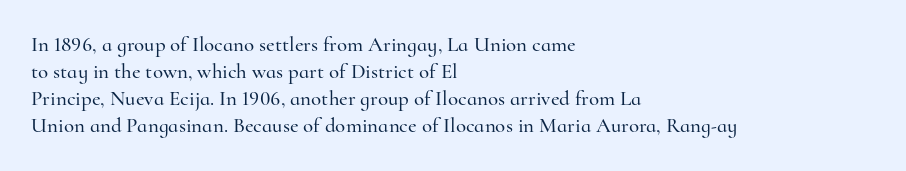
The image shows 21 px text type, upright; set left-aligned, normal line spacing (1.29x), normal letter spacing, not underlined.
